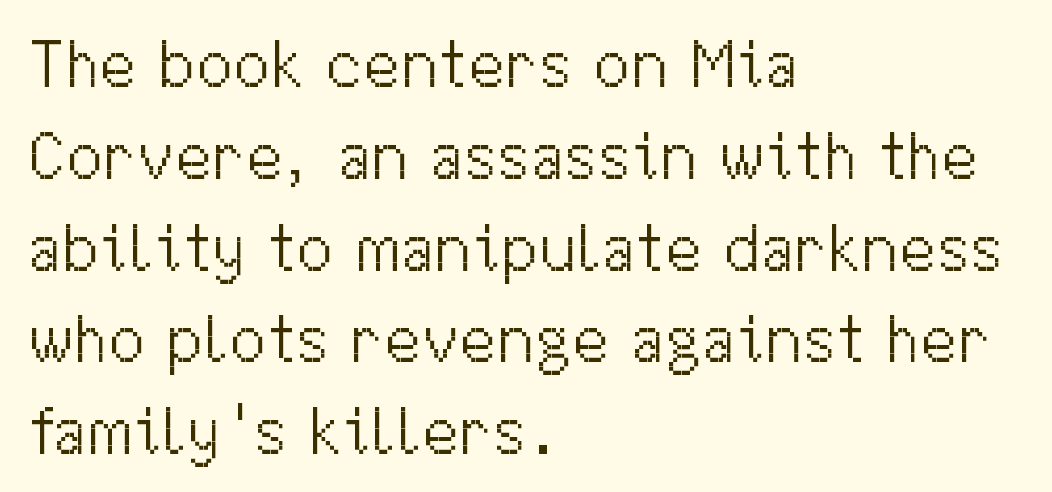
{"serif": "no", "italic": "no", "bold": "no", "weight": "light", "width": "normal", "stroke_contrast": "medium", "x_height": "medium", "monospaced": "no", "underline": "no", "align": "left", "line_spacing": "normal", "line_spacing_ratio": 1.37, "letter_spacing": "normal", "letter_spacing_em": 0.0, "glyph_px": 67}
